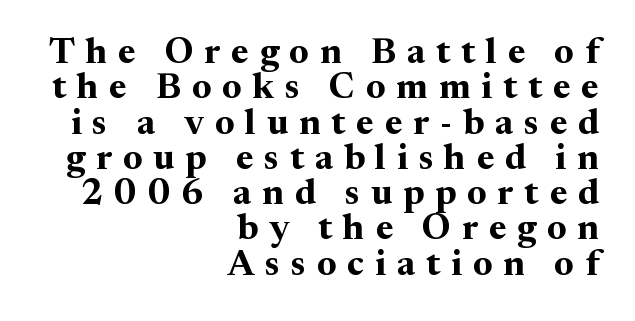
The string is rendered with underlining switched off. Quick note: not italic, upright. The rendering inserts visible extra space after every character. What kind of face is this? One with serifs. As a designer I'd log this as weight 700, bold. Note the varied advance widths — an 'i' is clearly narrower than an 'm'.
